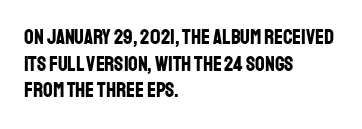
{"italic": "no", "bold": "yes", "underline": "no", "align": "left", "line_spacing": "normal", "line_spacing_ratio": 1.27, "letter_spacing": "normal", "letter_spacing_em": 0.0, "glyph_px": 21}
